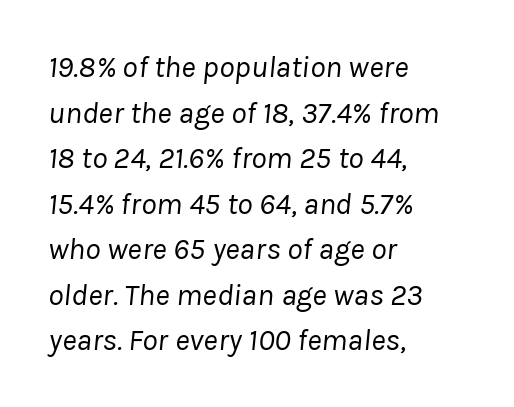
Q: Is the text bold? A: No.
Q: Is the text italic (slanted)? A: Yes, it leans right by about 8 degrees.
Q: Is the text underlined? A: No.
Q: How is the paragraph aligned? A: Left-aligned.
Q: Is the spacing between letters normal or unusually wide? A: Normal.
Q: Is the spacing between lines tight, normal or loose? A: Normal.
Q: Width (condensed, normal, or wide)? A: Normal.
Q: Stroke contrast? A: Low.
Q: x-height? A: Medium.
Q: Monospaced? A: No.
